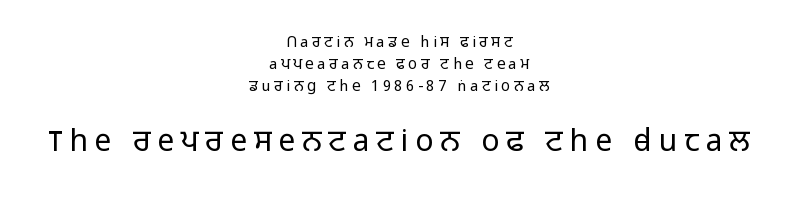
Q: Is the text bold? A: No.
Q: Is the text italic (slanted)? A: No, it is upright.
Q: Is the typeface a serif or a sans-serif typeface? A: Sans-serif.
Q: Is the text underlined? A: No.
Q: How is the paragraph aligned? A: Centered.
Q: Is the spacing between letters normal or unusually wide? A: Unusually wide.
Q: Is the spacing between lines tight, normal or loose? A: Normal.
Q: Which block of text is set in a larger size, the first (top) or the second (bottom)? A: The second (bottom) one.
Q: Width (condensed, normal, or wide)? A: Normal.
Q: Stroke contrast? A: Low.
Q: x-height? A: Medium.
Q: Monospaced? A: No.
